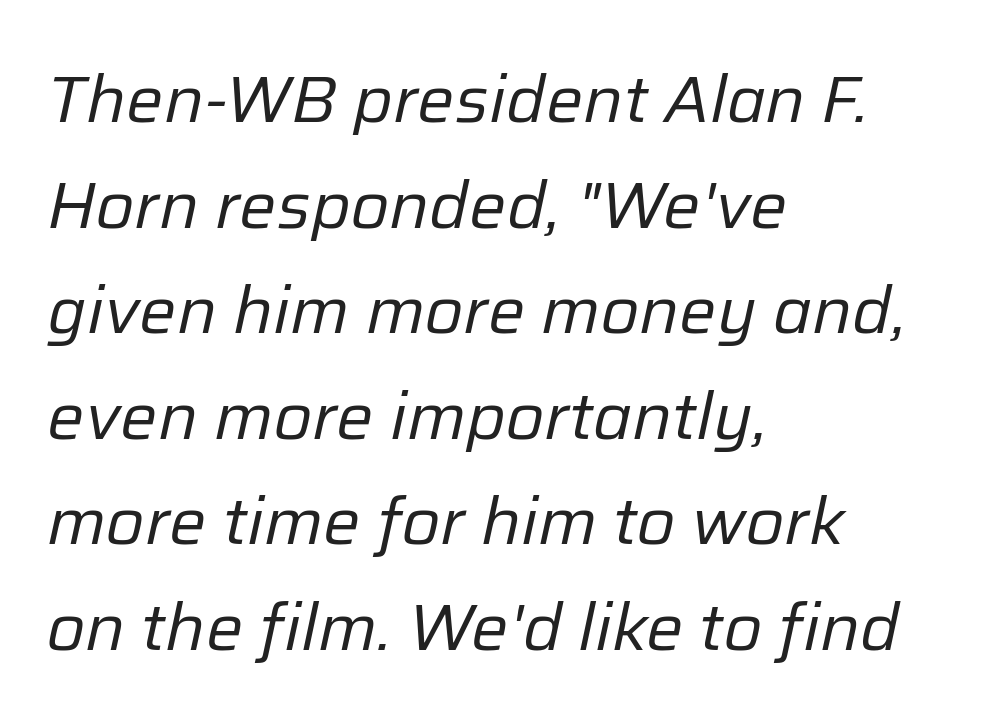
{"italic": "yes", "lean": "right", "slant_degrees": 12, "bold": "no", "weight": "regular", "width": "normal", "stroke_contrast": "low", "x_height": "medium", "monospaced": "no", "underline": "no", "align": "left", "line_spacing": "normal", "line_spacing_ratio": 1.6, "letter_spacing": "normal", "letter_spacing_em": 0.0, "glyph_px": 66}
